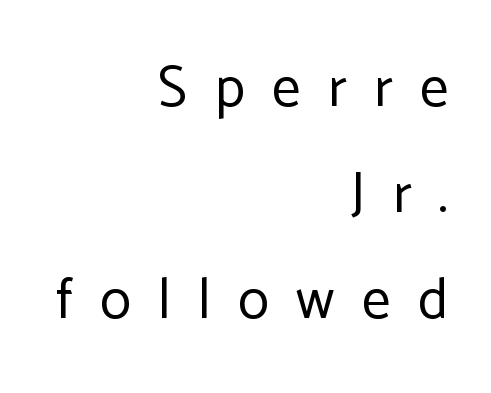
Words float on clear page, feet unadorned. The letters advance in unequal steps, a hallmark of proportional type. Posture: vertical. Each stroke keeps to a modest, everyday thickness or less. A typesetter would label this face a sans.
